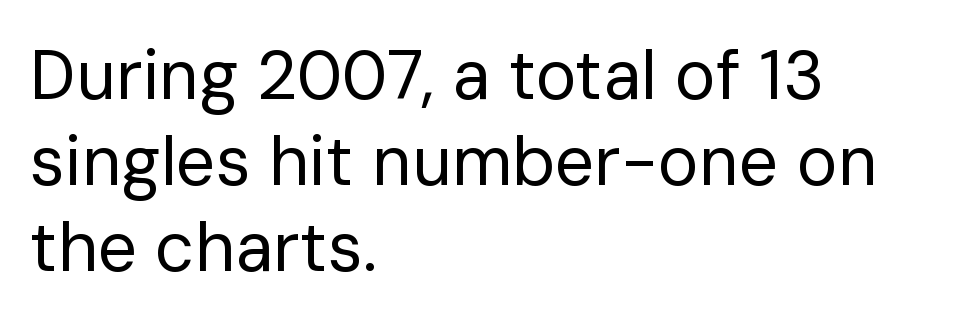
{"serif": "no", "italic": "no", "bold": "no", "weight": "regular", "width": "normal", "stroke_contrast": "low", "x_height": "medium", "monospaced": "no", "underline": "no", "align": "left", "line_spacing": "normal", "line_spacing_ratio": 1.25, "letter_spacing": "normal", "letter_spacing_em": 0.0, "glyph_px": 69}
